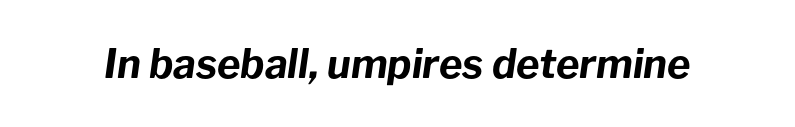
The image shows 40 px bold type, italic (leaning right); set normal letter spacing, not underlined; low stroke contrast and a medium x-height.
